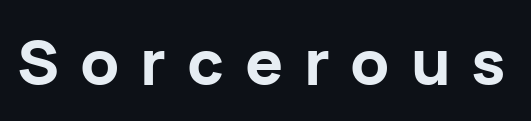
Spacing verdict: proportional, widths tailored to each character. Style check: upright. Heavy, bold letterforms. Display-style spreading of the glyphs; the letterfit is very open. The face used here is a sans, in the tradition of grotesques and geometrics.
